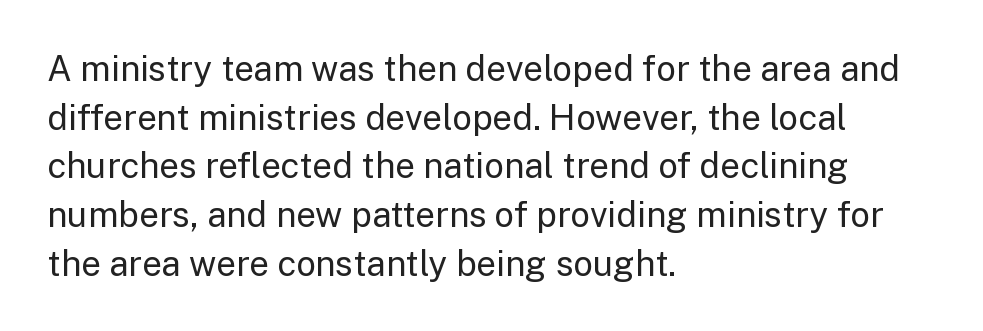
Does the lettering tilt? It doesn't — this is upright. The strokes are not fattened; the text isn't bold. Caption: multi-line text, flush left, ragged right. The rendering uses natural spacing where letterforms have individual widths.
